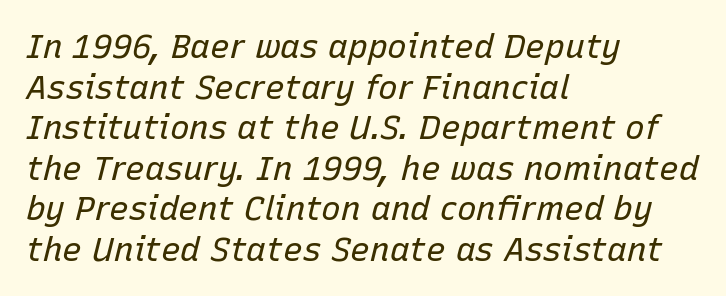
{"italic": "yes", "lean": "right", "slant_degrees": 15, "bold": "no", "weight": "regular", "width": "normal", "stroke_contrast": "low", "x_height": "medium", "monospaced": "no", "underline": "no", "align": "left", "line_spacing_ratio": 1.23, "letter_spacing": "normal", "letter_spacing_em": 0.0, "glyph_px": 33}
